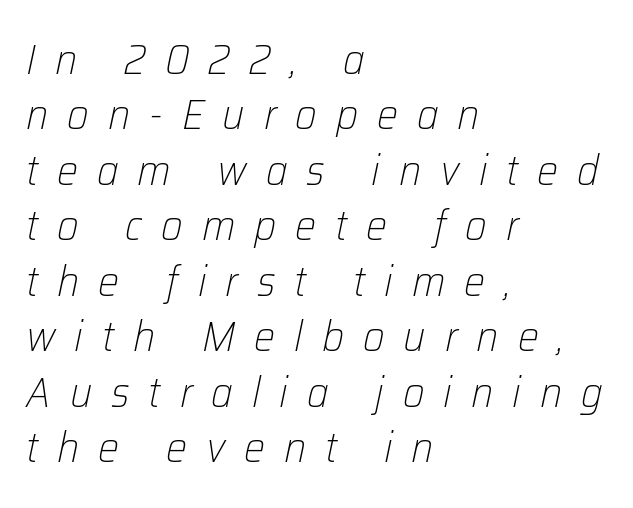
Q: Is the text bold? A: No.
Q: Is the text italic (slanted)? A: Yes, it leans right by about 12 degrees.
Q: Is the text underlined? A: No.
Q: How is the paragraph aligned? A: Left-aligned.
Q: Is the spacing between letters normal or unusually wide? A: Unusually wide.
Q: Is the spacing between lines tight, normal or loose? A: Normal.
Q: Width (condensed, normal, or wide)? A: Normal.
Q: Stroke contrast? A: Low.
Q: x-height? A: Medium.
Q: Monospaced? A: No.
